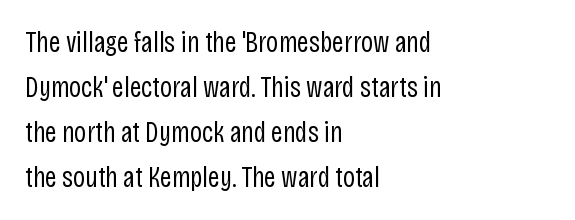
The image shows 29 px regular-weight, condensed sans-serif type, upright; set left-aligned, normal line spacing (1.55x), normal letter spacing, not underlined; low stroke contrast and a large x-height.
